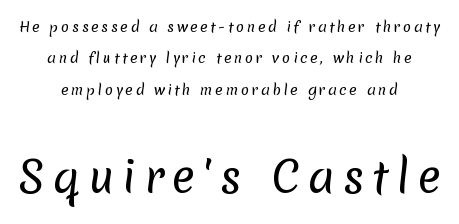
{"serif": "no", "bold": "no", "weight": "regular", "width": "normal", "stroke_contrast": "low", "x_height": "medium", "monospaced": "no", "underline": "no", "align": "center", "line_spacing": "loose", "line_spacing_ratio": 2.25, "larger_block": "second", "size_ratio": 3.07, "glyph_px": 43}
